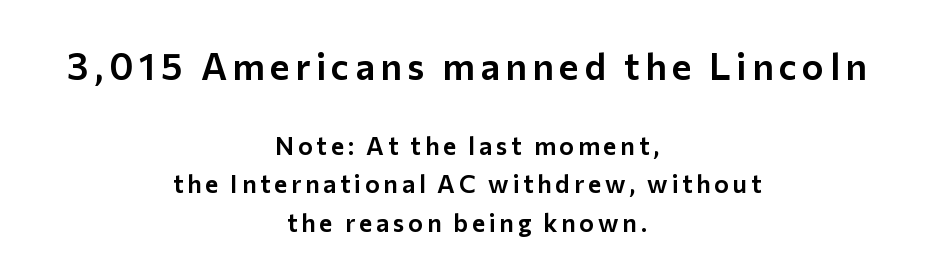
Visually, the top section dominates because its glyphs are scaled up. Baseline-to-baseline distance is the conventional proportion of letter height. Is this a fixed-width face? No — the glyphs have proportional, varying widths. A roman cut, with each character standing at attention.
